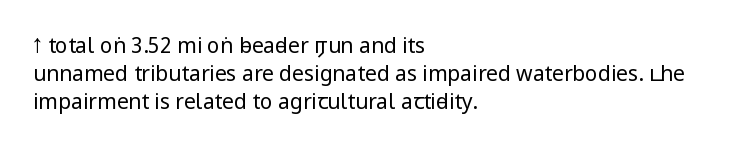
Q: Is the text bold? A: No.
Q: Is the text italic (slanted)? A: No, it is upright.
Q: Is the text underlined? A: No.
Q: How is the paragraph aligned? A: Left-aligned.
Q: Is the spacing between letters normal or unusually wide? A: Normal.
Q: Is the spacing between lines tight, normal or loose? A: Normal.
